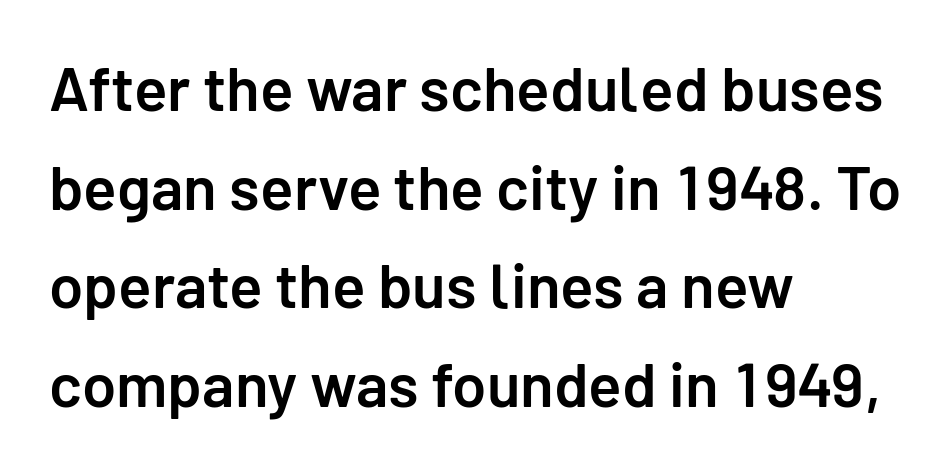
What stands out about the letter spacing? Nothing — it is the standard amount. Rule under the text: the space is simply empty. A somewhat darkened texture: the type is semibold rather than bold. Note the varied advance widths — an 'i' is clearly narrower than an 'm'. The passage shown stacks its lines at a standard gap.
